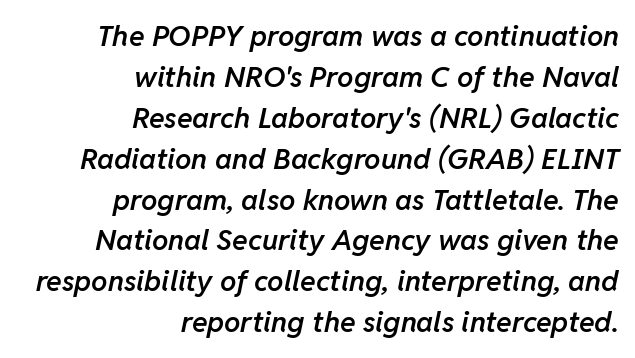
Q: Is the text bold? A: Semi-bold.
Q: Is the text italic (slanted)? A: Yes, it leans right by about 11 degrees.
Q: Is the text underlined? A: No.
Q: How is the paragraph aligned? A: Right-aligned.
Q: Is the spacing between letters normal or unusually wide? A: Normal.
Q: Is the spacing between lines tight, normal or loose? A: Normal.
Q: Width (condensed, normal, or wide)? A: Normal.
Q: Stroke contrast? A: Low.
Q: x-height? A: Medium.
Q: Monospaced? A: No.
